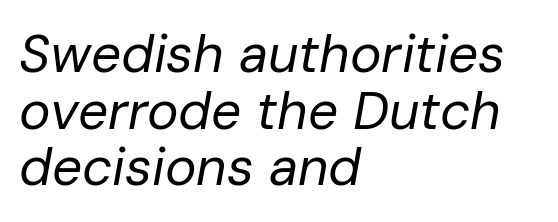
Q: Is the text bold? A: No.
Q: Is the text italic (slanted)? A: Yes, it leans right by about 10 degrees.
Q: Is the text underlined? A: No.
Q: How is the paragraph aligned? A: Left-aligned.
Q: Is the spacing between letters normal or unusually wide? A: Normal.
Q: Is the spacing between lines tight, normal or loose? A: Tight.
Q: Width (condensed, normal, or wide)? A: Normal.
Q: Stroke contrast? A: Low.
Q: x-height? A: Medium.
Q: Monospaced? A: No.
